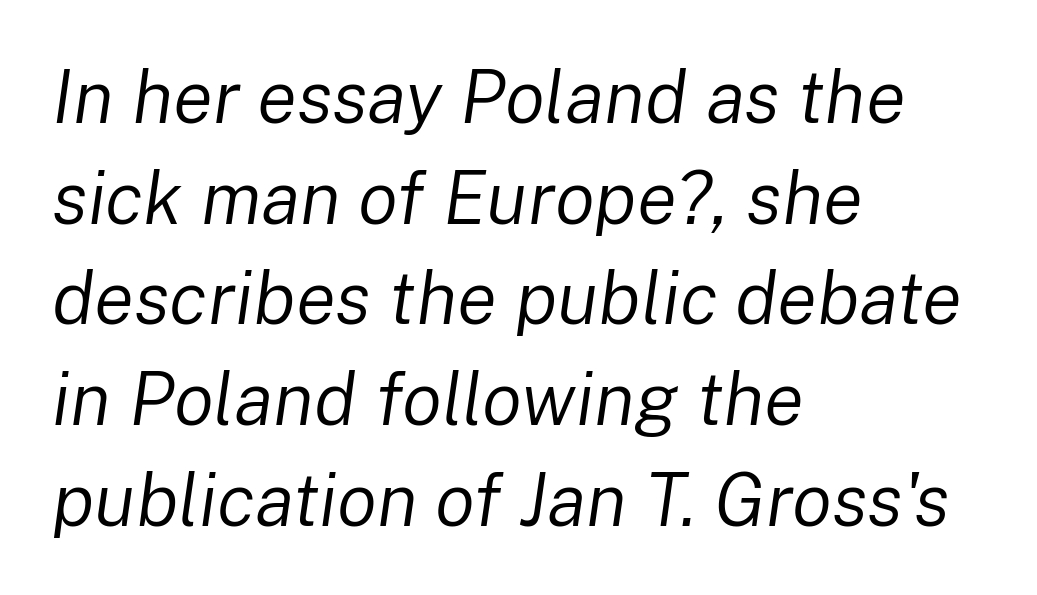
The image shows 74 px regular-weight type, italic (leaning right); set left-aligned, normal line spacing (1.36x), normal letter spacing, not underlined; low stroke contrast and a medium x-height.
